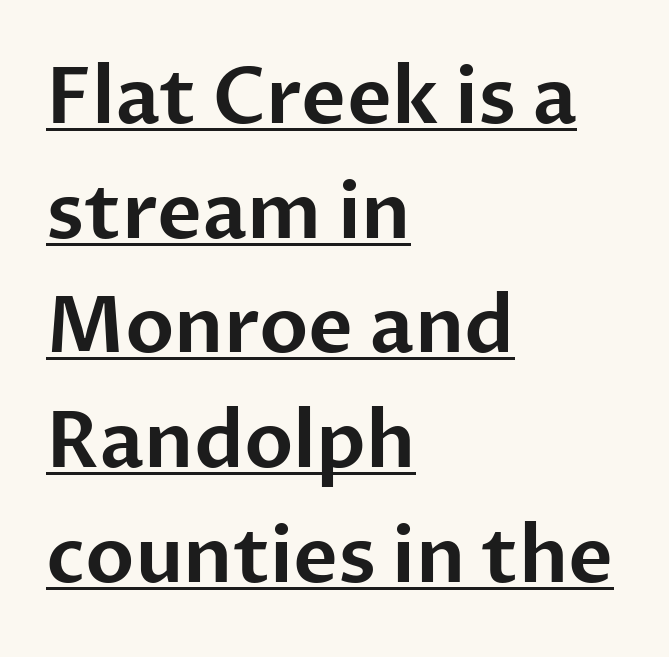
Q: Is the text italic (slanted)? A: No, it is upright.
Q: Is the typeface a serif or a sans-serif typeface? A: Sans-serif.
Q: Is the text underlined? A: Yes.
Q: How is the paragraph aligned? A: Left-aligned.
Q: Is the spacing between letters normal or unusually wide? A: Normal.
Q: Is the spacing between lines tight, normal or loose? A: Normal.
Q: Width (condensed, normal, or wide)? A: Normal.
Q: Stroke contrast? A: Low.
Q: x-height? A: Medium.
Q: Monospaced? A: No.
